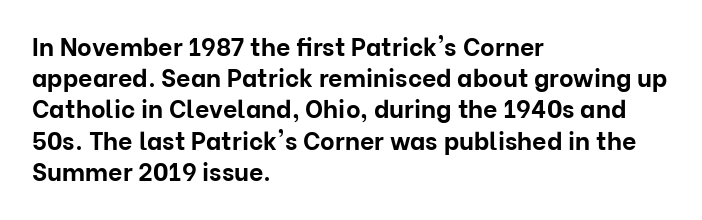
The image shows 25 px bold type, upright; set left-aligned, normal line spacing (1.25x), normal letter spacing, not underlined.
